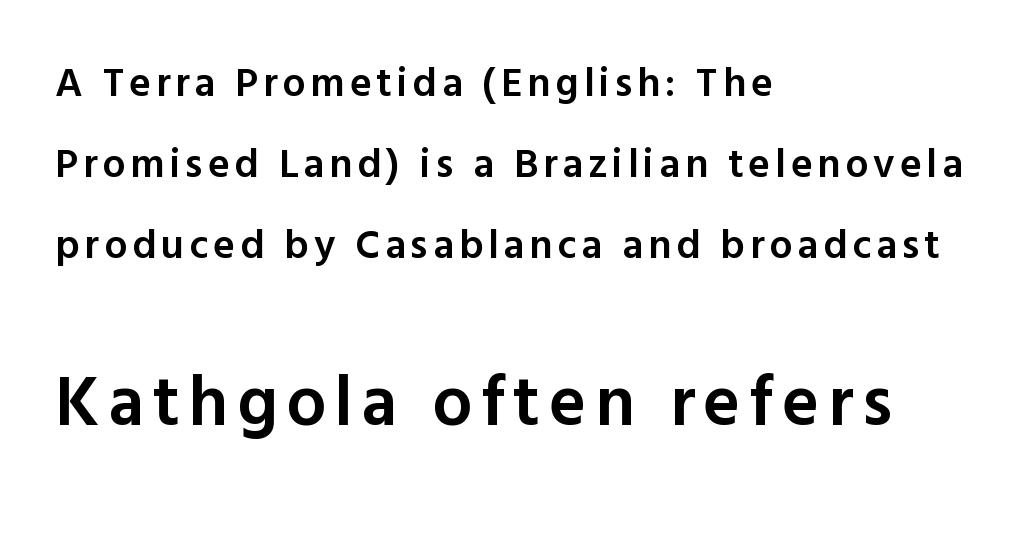
The image shows 71 px semibold sans-serif type, upright; set left-aligned, loose line spacing (1.97x), not underlined; the second (bottom) block is 1.73x larger; a medium x-height.
